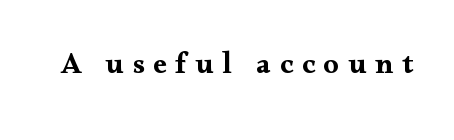
The image shows 30 px wide serif type, upright; set unusually wide letter spacing (+0.3 em), not underlined; medium stroke contrast and a small x-height.
